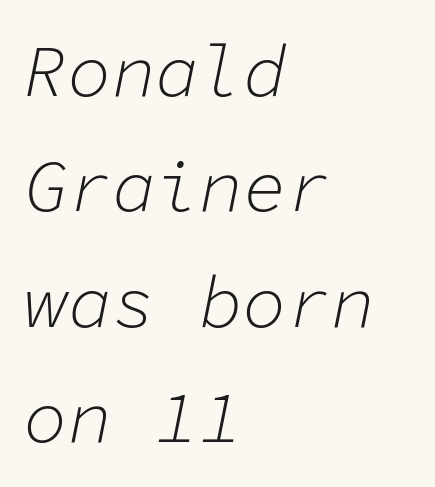
Words appear dense and cohesive because spacing is normal. The passage shown is typed in a monospace face where columns stay perfectly aligned. The glyphs are unaccompanied by any horizontal stroke below them. One-word summary of the alignment: left.
